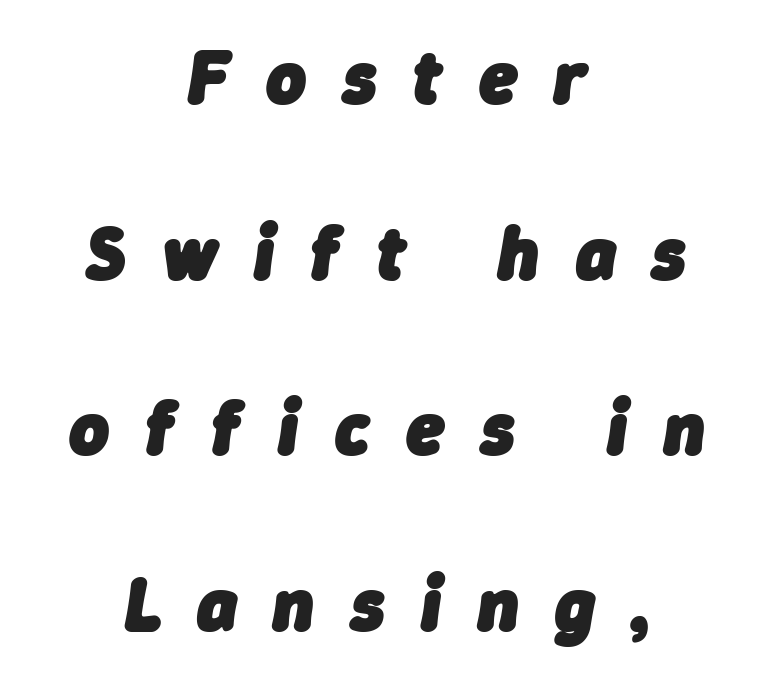
{"italic": "yes", "lean": "right", "slant_degrees": 9, "bold": "yes", "weight": "heavy", "width": "normal", "stroke_contrast": "low", "x_height": "medium", "monospaced": "no", "underline": "no", "align": "center", "line_spacing": "loose", "line_spacing_ratio": 2.31, "letter_spacing": "wide", "letter_spacing_em": 0.48, "glyph_px": 76}
